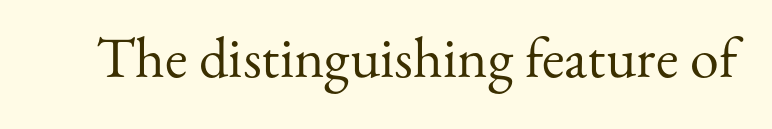
No heavy texture on the line: the type isn't bold. The space beneath each line is pristine and unruled. Every character sits straight up, as roman type does. The line texture is even and compact thanks to regular tracking. Is this a sans? No — the strokes have serifs.
